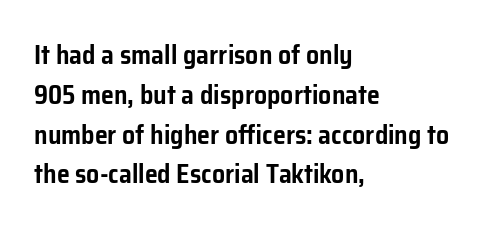
The image shows 26 px text type, upright; set left-aligned, normal line spacing (1.53x), normal letter spacing, not underlined.
